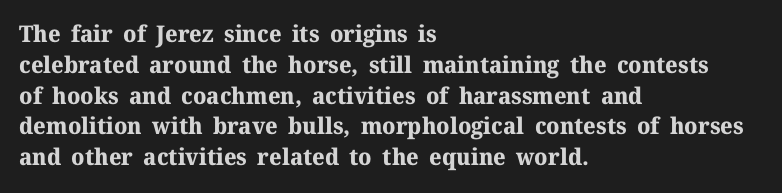
Q: Is the text bold? A: Yes.
Q: Is the text italic (slanted)? A: No, it is upright.
Q: Is the text underlined? A: No.
Q: How is the paragraph aligned? A: Left-aligned.
Q: Is the spacing between letters normal or unusually wide? A: Normal.
Q: Is the spacing between lines tight, normal or loose? A: Normal.
